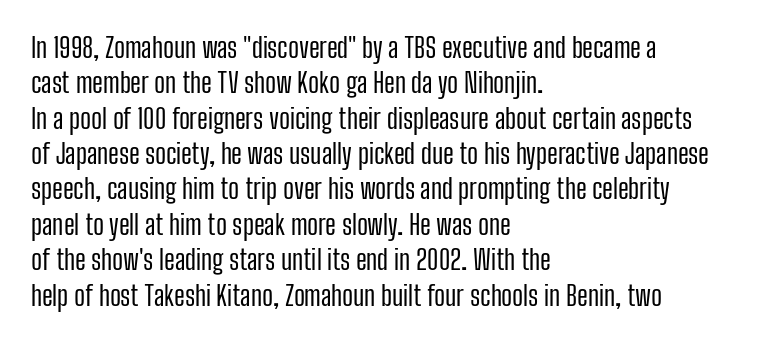
{"italic": "no", "bold": "no", "underline": "no", "align": "left", "line_spacing": "normal", "line_spacing_ratio": 1.31, "letter_spacing": "normal", "letter_spacing_em": 0.0, "glyph_px": 27}
